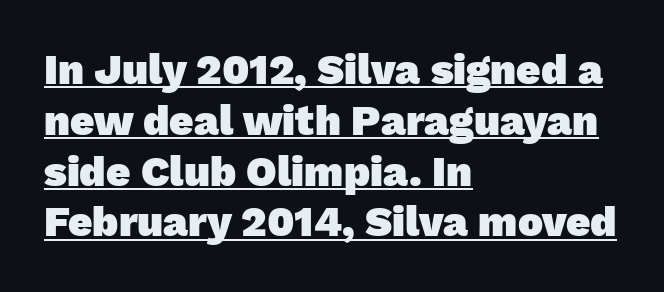
Q: Is the text bold? A: Yes.
Q: Is the typeface a serif or a sans-serif typeface? A: Sans-serif.
Q: Is the text underlined? A: Yes.
Q: How is the paragraph aligned? A: Left-aligned.
Q: Is the spacing between letters normal or unusually wide? A: Normal.
Q: Width (condensed, normal, or wide)? A: Normal.
Q: Stroke contrast? A: Low.
Q: x-height? A: Medium.
Q: Monospaced? A: No.
